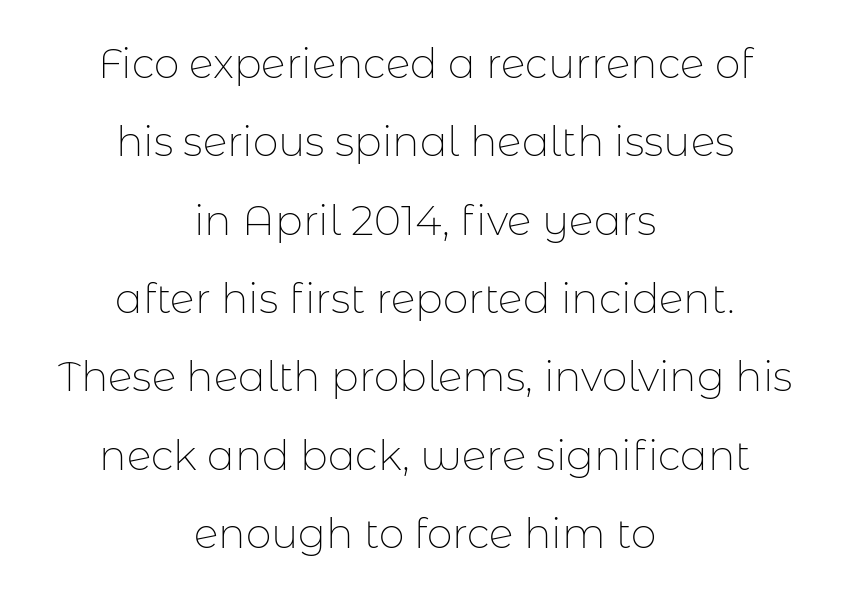
Q: Is the text bold? A: No.
Q: Is the text italic (slanted)? A: No, it is upright.
Q: Is the typeface a serif or a sans-serif typeface? A: Sans-serif.
Q: Is the text underlined? A: No.
Q: How is the paragraph aligned? A: Centered.
Q: Is the spacing between letters normal or unusually wide? A: Normal.
Q: Is the spacing between lines tight, normal or loose? A: Loose.
Q: Width (condensed, normal, or wide)? A: Normal.
Q: Stroke contrast? A: Low.
Q: x-height? A: Medium.
Q: Monospaced? A: No.
